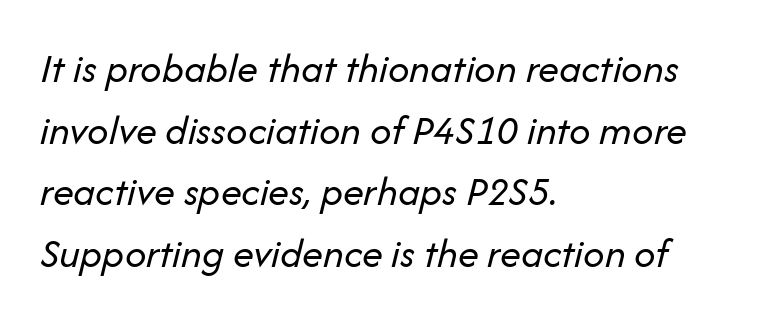
Check under the words: just untouched page. The font sits on the lighter half of the weight spectrum, regular included. Varying glyph widths throughout — classic text-font behaviour. The setting favours the left margin, as ordinary paragraphs usually do.
